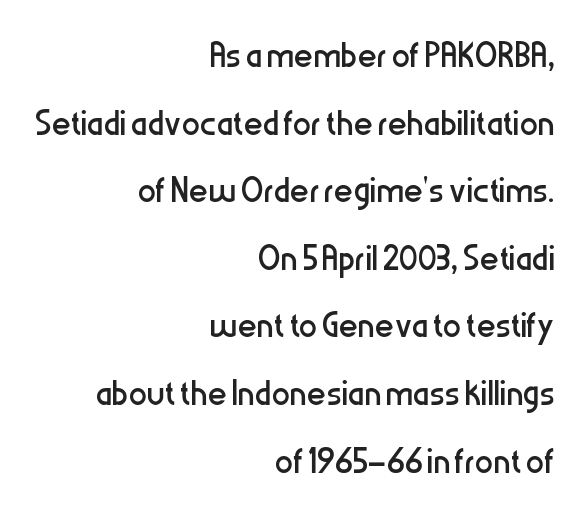
Q: Is the text bold? A: No.
Q: Is the text italic (slanted)? A: No, it is upright.
Q: Is the typeface a serif or a sans-serif typeface? A: Sans-serif.
Q: Is the text underlined? A: No.
Q: How is the paragraph aligned? A: Right-aligned.
Q: Is the spacing between letters normal or unusually wide? A: Normal.
Q: Is the spacing between lines tight, normal or loose? A: Normal.
Q: Width (condensed, normal, or wide)? A: Condensed.
Q: Stroke contrast? A: Low.
Q: x-height? A: Medium.
Q: Monospaced? A: No.
